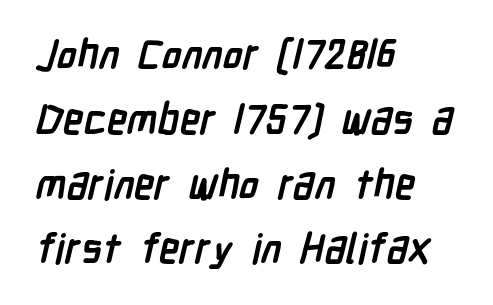
Q: Is the text bold? A: Yes.
Q: Is the typeface a serif or a sans-serif typeface? A: Sans-serif.
Q: Is the text underlined? A: No.
Q: How is the paragraph aligned? A: Left-aligned.
Q: Is the spacing between letters normal or unusually wide? A: Normal.
Q: Is the spacing between lines tight, normal or loose? A: Normal.
Q: Width (condensed, normal, or wide)? A: Condensed.
Q: Stroke contrast? A: Low.
Q: x-height? A: Medium.
Q: Monospaced? A: No.
